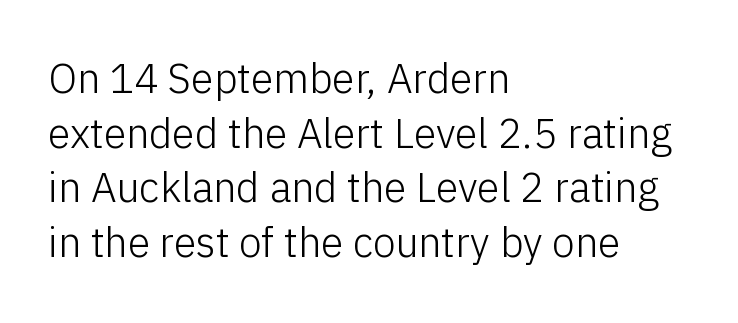
Nope, no serifs anywhere on these letters. The space directly below the letters is spotless. What stands out about the letter spacing? Nothing — it is the standard amount. The font is comparable to plain body text, perhaps lighter. The passage shown stacks its lines at a standard gap. A student would call this left alignment; a typographer would say flush left, rag right.
